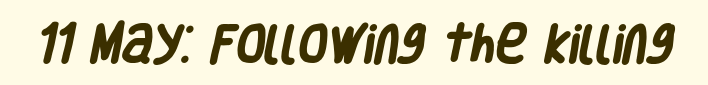
{"serif": "no", "bold": "yes", "weight": "heavy", "width": "condensed", "stroke_contrast": "low", "x_height": "large", "monospaced": "no", "underline": "no", "letter_spacing": "normal", "letter_spacing_em": 0.0, "glyph_px": 42}
